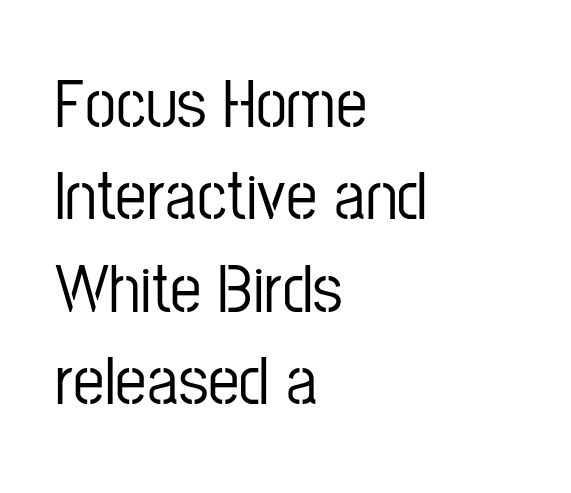
{"serif": "no", "italic": "no", "width": "condensed", "stroke_contrast": "low", "x_height": "medium", "monospaced": "no", "underline": "no", "align": "left", "line_spacing": "normal", "line_spacing_ratio": 1.32, "letter_spacing": "normal", "letter_spacing_em": 0.0, "glyph_px": 70}
